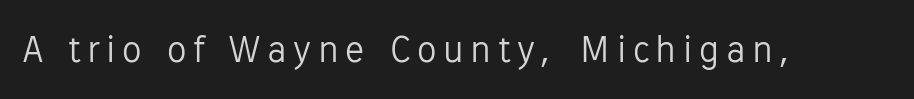
{"serif": "no", "italic": "no", "bold": "no", "weight": "light", "width": "normal", "stroke_contrast": "low", "x_height": "medium", "monospaced": "no", "underline": "no", "glyph_px": 39}
